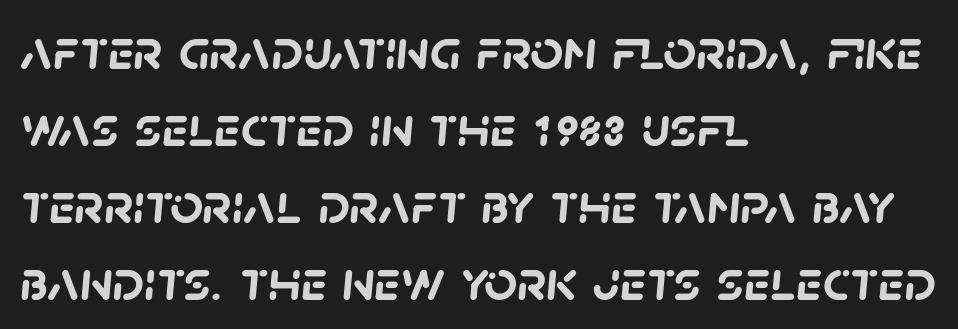
Note: no serifs on the glyphs. Spacing verdict: proportional, widths tailored to each character. Summary of weight: heavy, a full bold. Beneath every word, the page is bare.
